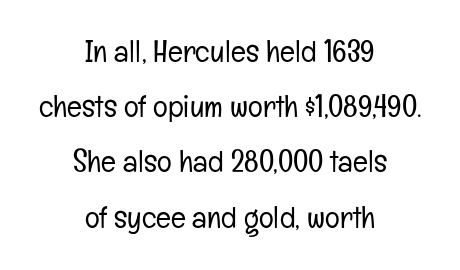
Q: Is the text bold? A: No.
Q: Is the text italic (slanted)? A: No, it is upright.
Q: Is the typeface a serif or a sans-serif typeface? A: Sans-serif.
Q: Is the text underlined? A: No.
Q: How is the paragraph aligned? A: Centered.
Q: Is the spacing between letters normal or unusually wide? A: Normal.
Q: Width (condensed, normal, or wide)? A: Condensed.
Q: Stroke contrast? A: Low.
Q: x-height? A: Medium.
Q: Monospaced? A: No.
